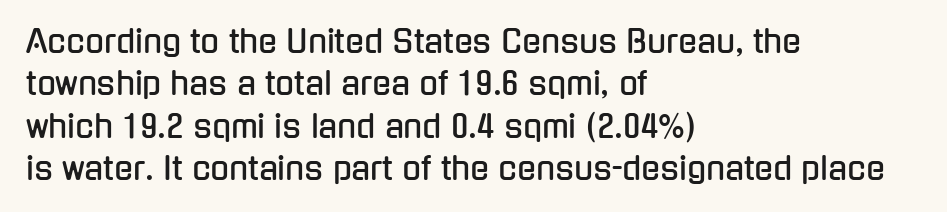
These lines are composed in type without serifs. Notice how the stems are strictly vertical — no italics here. Spacing verdict: proportional, widths tailored to each character. A student would call this left alignment; a typographer would say flush left, rag right. In terms of leading, this rendering sits right in the middle. Each word holds together tightly as a unit, with standard inter-letter gaps.
